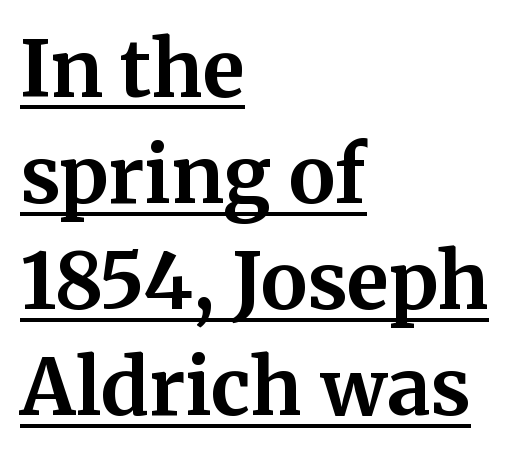
Q: Is the text bold? A: Yes.
Q: Is the text italic (slanted)? A: No, it is upright.
Q: Is the typeface a serif or a sans-serif typeface? A: Serif.
Q: Is the text underlined? A: Yes.
Q: How is the paragraph aligned? A: Left-aligned.
Q: Is the spacing between letters normal or unusually wide? A: Normal.
Q: Is the spacing between lines tight, normal or loose? A: Normal.
Q: Width (condensed, normal, or wide)? A: Normal.
Q: Stroke contrast? A: Medium.
Q: x-height? A: Medium.
Q: Monospaced? A: No.
